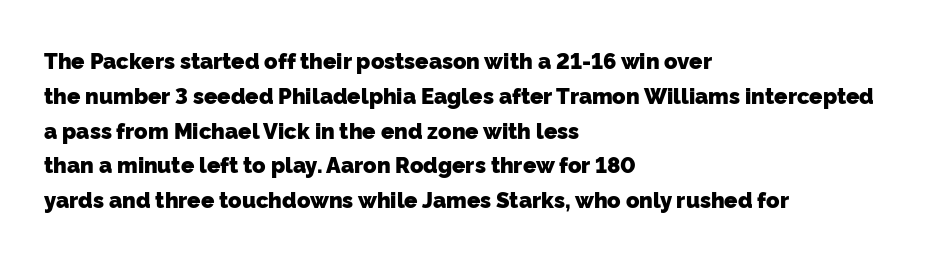
{"bold": "yes", "underline": "no", "align": "left", "line_spacing": "normal", "line_spacing_ratio": 1.58, "letter_spacing": "normal", "letter_spacing_em": 0.0, "glyph_px": 22}
